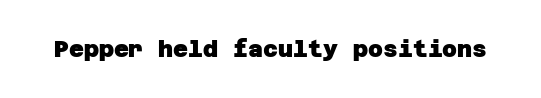
Q: Is the text bold? A: Yes.
Q: Is the text underlined? A: No.
Q: Is the spacing between letters normal or unusually wide? A: Normal.
